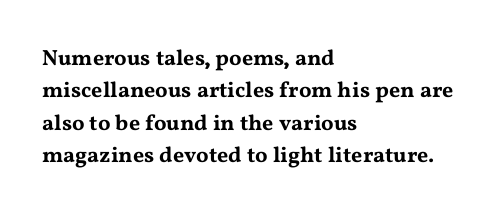
Q: Is the text italic (slanted)? A: No, it is upright.
Q: Is the text underlined? A: No.
Q: How is the paragraph aligned? A: Left-aligned.
Q: Is the spacing between letters normal or unusually wide? A: Normal.
Q: Is the spacing between lines tight, normal or loose? A: Normal.
